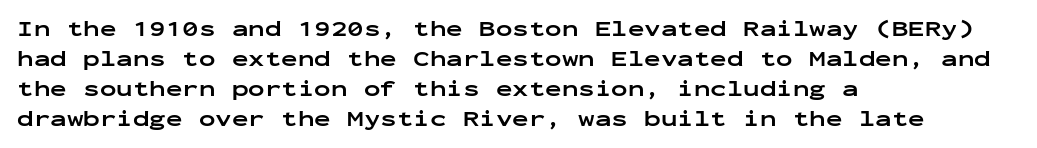
{"italic": "no", "bold": "yes", "underline": "no", "align": "left", "line_spacing": "normal", "line_spacing_ratio": 1.36, "letter_spacing": "normal", "letter_spacing_em": 0.0, "glyph_px": 22}
